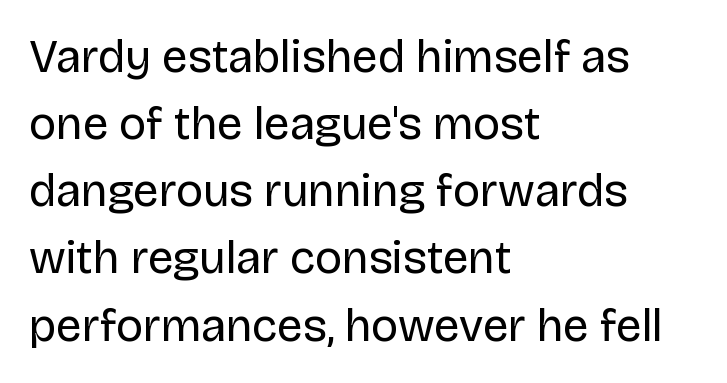
The image shows 46 px regular-weight sans-serif type, upright; set left-aligned, normal line spacing (1.46x), normal letter spacing, not underlined; low stroke contrast and a large x-height.
